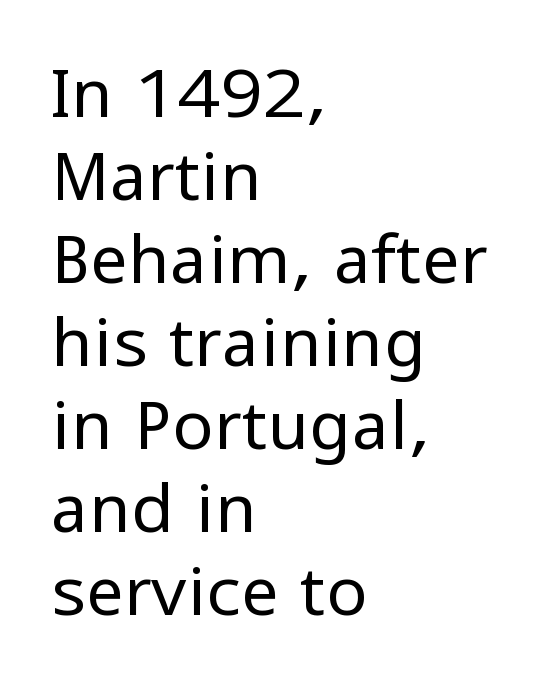
The image shows 68 px regular-weight sans-serif type, upright; set left-aligned, line spacing 1.22x, normal letter spacing, not underlined; low stroke contrast and a medium x-height.
